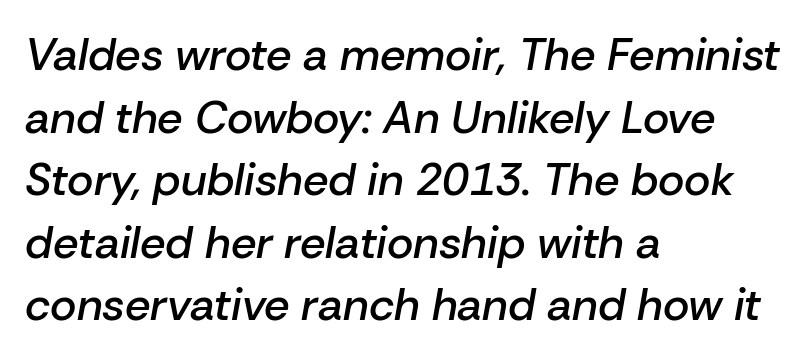
Varying glyph widths throughout — classic text-font behaviour. I'd describe the lettering as semibold — firm but not a full bold. Characters are canted at an angle relative to the baseline's perpendicular. A normal amount of white space separates one row of letters from the next. Nothing unusual about the tracking: characters are spaced as the font intends.
